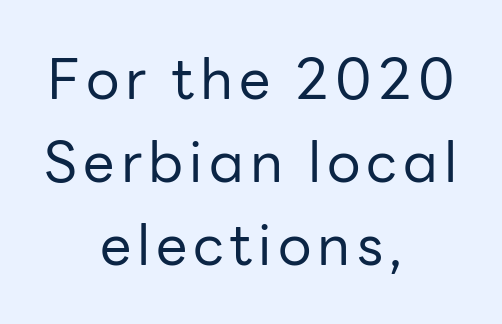
Look at the bottom of the vertical strokes: they stop flat, with no serifs. You could not count columns in this text — the font is proportionally spaced. Tall strokes in this sample are plumb rather than angled. The leading is moderate, giving the passage an even texture. The strokes carry an ordinary text weight at most.
